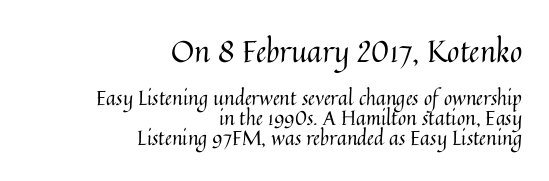
Vertical stems look standard width or narrower in stroke. The block sitting higher on the canvas is the one with enlarged characters. Do the characters align in a grid? No, the font is proportional. A bare baseline throughout the passage. Very little white space separates one row of letters from the next.
